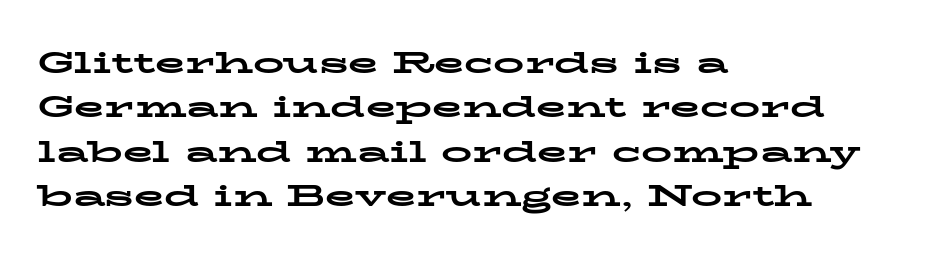
The image shows 31 px bold, wide serif type, upright; set left-aligned, normal line spacing (1.43x), normal letter spacing, not underlined; low stroke contrast and a medium x-height.
